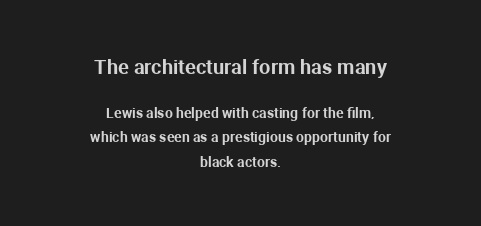
Q: Is the text italic (slanted)? A: No, it is upright.
Q: Is the text underlined? A: No.
Q: How is the paragraph aligned? A: Centered.
Q: Is the spacing between letters normal or unusually wide? A: Normal.
Q: Which block of text is set in a larger size, the first (top) or the second (bottom)? A: The first (top) one.
